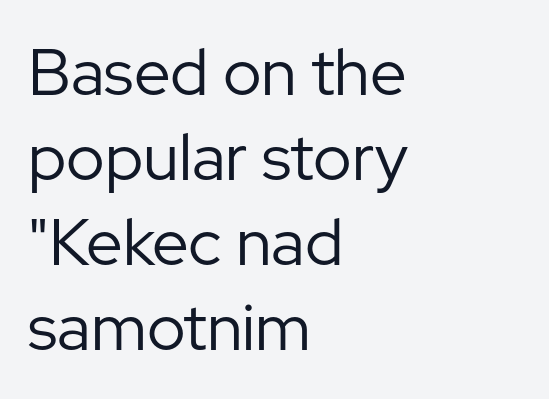
Q: Is the text bold? A: No.
Q: Is the text italic (slanted)? A: No, it is upright.
Q: Is the typeface a serif or a sans-serif typeface? A: Sans-serif.
Q: Is the text underlined? A: No.
Q: How is the paragraph aligned? A: Left-aligned.
Q: Is the spacing between letters normal or unusually wide? A: Normal.
Q: Is the spacing between lines tight, normal or loose? A: Normal.
Q: Width (condensed, normal, or wide)? A: Normal.
Q: Stroke contrast? A: Low.
Q: x-height? A: Medium.
Q: Monospaced? A: No.
